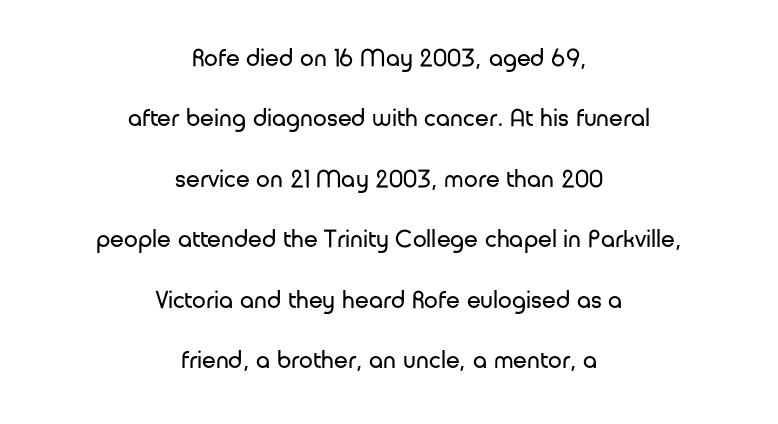
You could call the tracking neutral — neither tight nor loose. Does the leading feel generous? Absolutely, it's lavish. Only glyphs here, with clear space below each row. This is roman type, the default non-slanted kind. Nothing heavy about these letters — not bold at all. The lines are quadded center.
